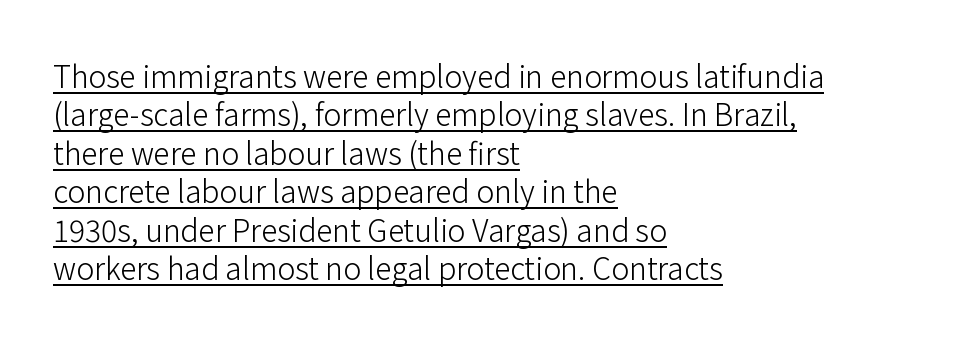
Q: Is the text bold? A: No.
Q: Is the text italic (slanted)? A: No, it is upright.
Q: Is the typeface a serif or a sans-serif typeface? A: Sans-serif.
Q: Is the text underlined? A: Yes.
Q: How is the paragraph aligned? A: Left-aligned.
Q: Is the spacing between letters normal or unusually wide? A: Normal.
Q: Is the spacing between lines tight, normal or loose? A: Normal.
Q: Width (condensed, normal, or wide)? A: Normal.
Q: Stroke contrast? A: Low.
Q: x-height? A: Medium.
Q: Monospaced? A: No.
